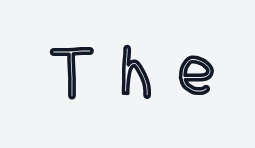
Q: Is the text italic (slanted)? A: No, it is upright.
Q: Is the text underlined? A: No.
Q: Is the spacing between letters normal or unusually wide? A: Unusually wide.
Q: Width (condensed, normal, or wide)? A: Condensed.
Q: x-height? A: Large.
Q: Monospaced? A: No.
